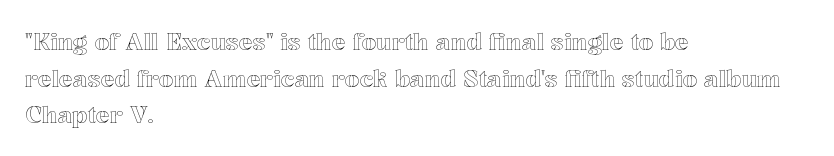
Rendered with straight, roman letterforms. Notice how the passage keeps a crisp vertical edge on the left only. A typesetter would call this leading conventional body-copy spacing. Is the letter spacing exaggerated? No — it looks like the ordinary default.
